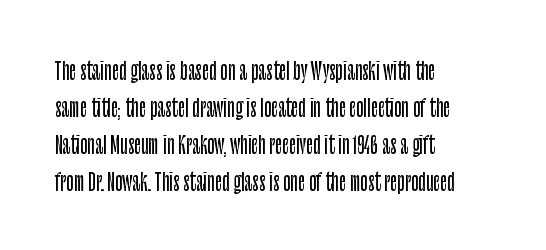
Q: Is the text italic (slanted)? A: No, it is upright.
Q: Is the text underlined? A: No.
Q: How is the paragraph aligned? A: Left-aligned.
Q: Is the spacing between letters normal or unusually wide? A: Normal.
Q: Is the spacing between lines tight, normal or loose? A: Normal.
